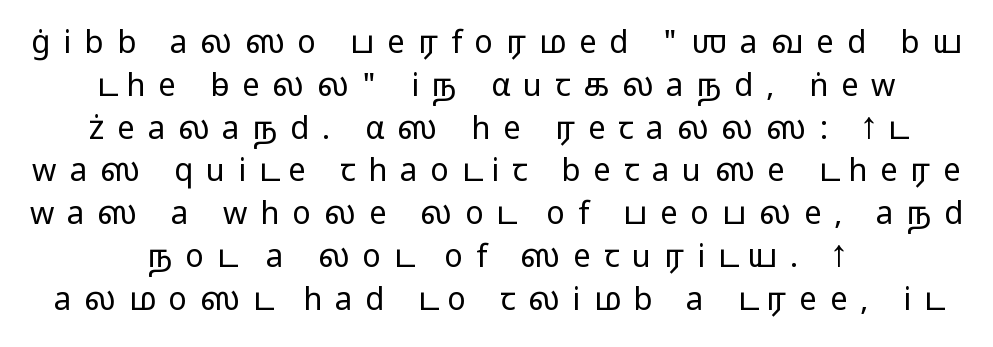
The leading is moderate, giving the passage an even texture. This reads as an unemphasized weight, regular at the heaviest. The glyphs are unaccompanied by any horizontal stroke below them. Unlike italic type, these characters show no tilt at all.
